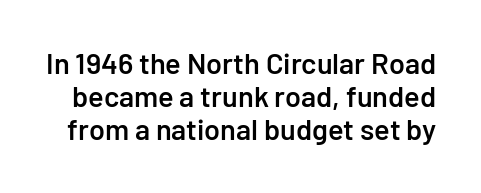
{"serif": "no", "italic": "no", "bold": "semi", "weight": "semibold", "width": "normal", "stroke_contrast": "low", "x_height": "medium", "monospaced": "no", "underline": "no", "line_spacing": "tight", "line_spacing_ratio": 1.14, "letter_spacing": "normal", "letter_spacing_em": 0.0, "glyph_px": 29}
